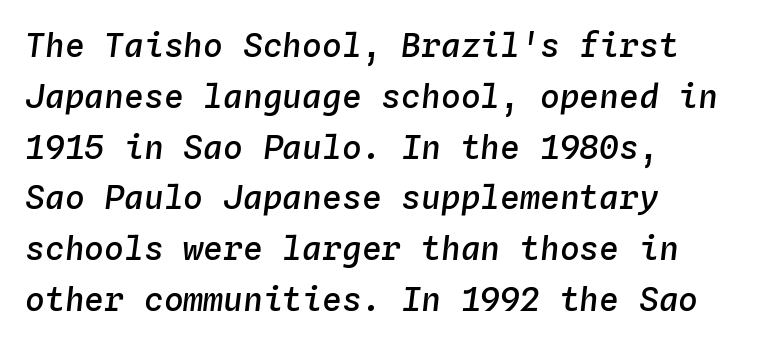
The image shows 33 px semibold type, italic (leaning right), monospaced; set left-aligned, normal line spacing (1.54x), normal letter spacing, not underlined; low stroke contrast and a medium x-height.
